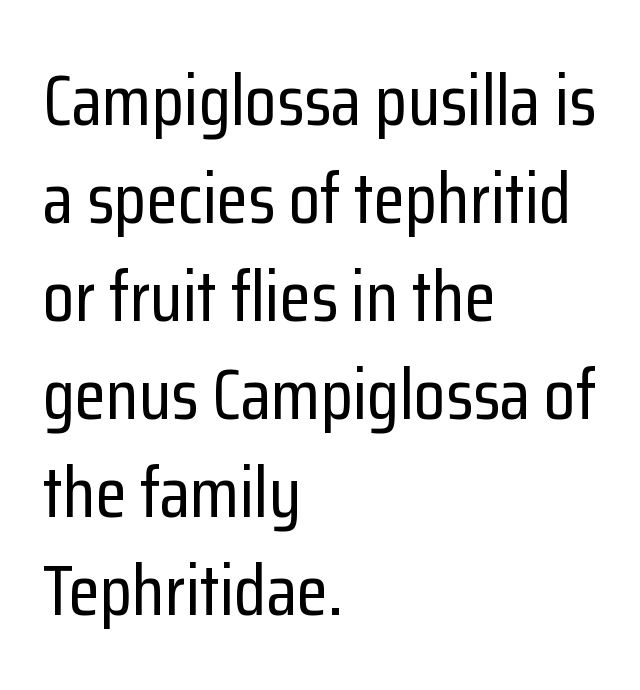
{"serif": "no", "italic": "no", "width": "condensed", "stroke_contrast": "low", "x_height": "medium", "monospaced": "no", "underline": "no", "align": "left", "line_spacing": "normal", "line_spacing_ratio": 1.36, "letter_spacing": "normal", "letter_spacing_em": 0.0, "glyph_px": 72}
